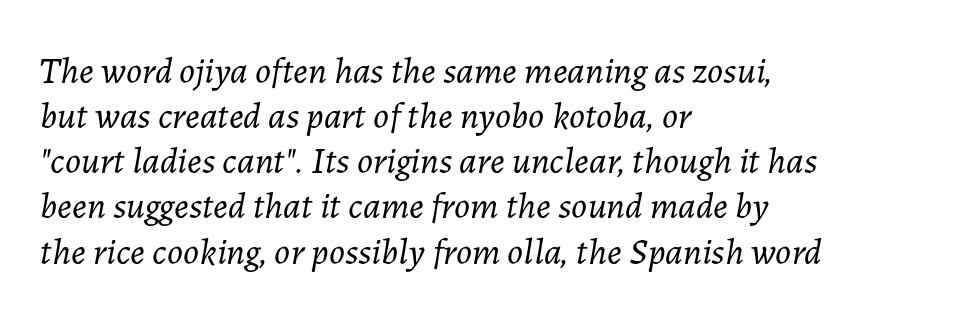
Looks like regular typesetting: each glyph gets only the width it needs. On a weight scale, this lands at 450 or below. It's the slanting kind of type. Visually the block forms a straight wall on the left and a jagged coastline on the right.
